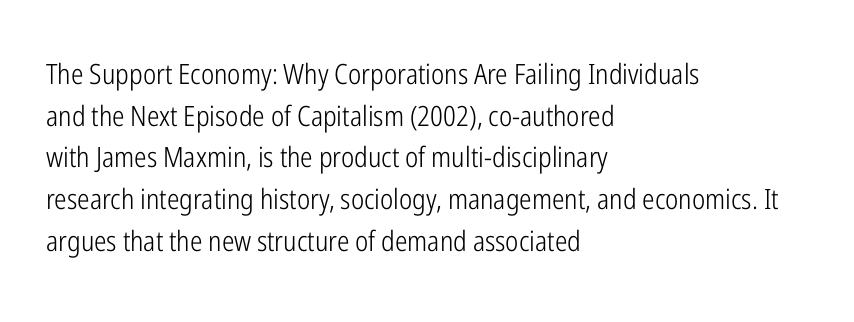
{"serif": "no", "italic": "no", "bold": "no", "weight": "light", "width": "condensed", "stroke_contrast": "low", "x_height": "medium", "monospaced": "no", "underline": "no", "align": "left", "line_spacing": "normal", "line_spacing_ratio": 1.49, "letter_spacing": "normal", "letter_spacing_em": 0.0, "glyph_px": 28}
